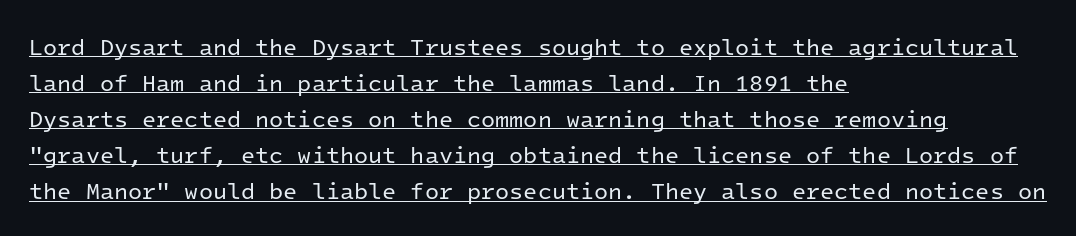
{"italic": "no", "bold": "no", "underline": "yes", "align": "left", "line_spacing": "normal", "line_spacing_ratio": 1.57, "letter_spacing": "normal", "letter_spacing_em": 0.0, "glyph_px": 23}
